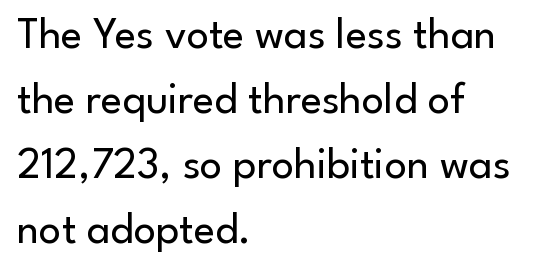
{"serif": "no", "italic": "no", "bold": "no", "weight": "regular", "width": "normal", "stroke_contrast": "low", "x_height": "small", "monospaced": "no", "underline": "no", "align": "left", "line_spacing": "normal", "line_spacing_ratio": 1.48, "letter_spacing": "normal", "letter_spacing_em": 0.0, "glyph_px": 44}
